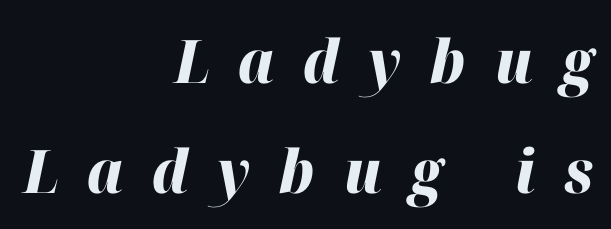
{"italic": "yes", "lean": "right", "slant_degrees": 12, "bold": "yes", "weight": "heavy", "width": "normal", "stroke_contrast": "high", "x_height": "medium", "monospaced": "no", "underline": "no", "align": "right", "line_spacing_ratio": 1.83, "letter_spacing": "wide", "letter_spacing_em": 0.48, "glyph_px": 60}
